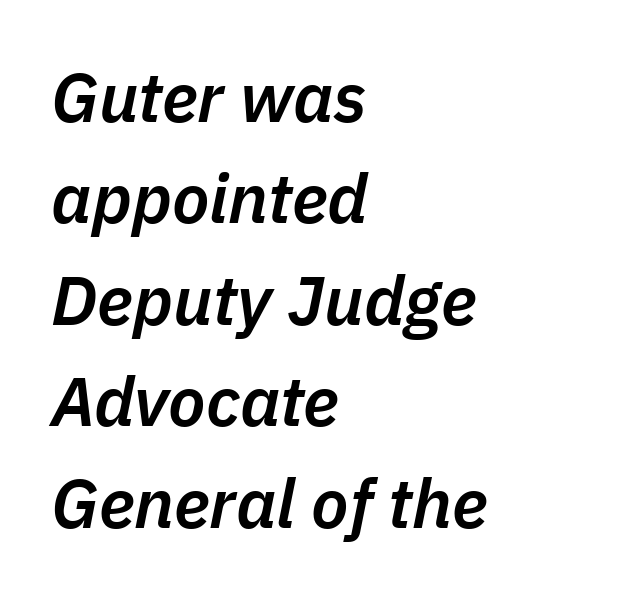
{"italic": "yes", "lean": "right", "slant_degrees": 11, "bold": "semi", "weight": "semibold", "width": "normal", "stroke_contrast": "low", "x_height": "medium", "monospaced": "no", "underline": "no", "align": "left", "line_spacing": "normal", "line_spacing_ratio": 1.47, "letter_spacing": "normal", "letter_spacing_em": 0.0, "glyph_px": 69}
